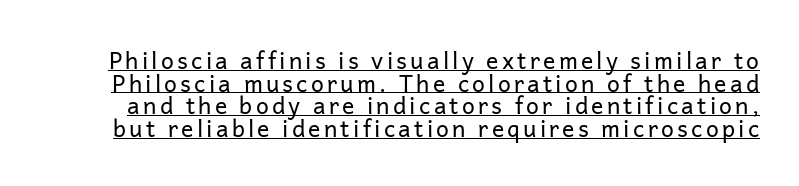
The image shows 23 px text type, upright; set tight line spacing (0.98x), underlined.
